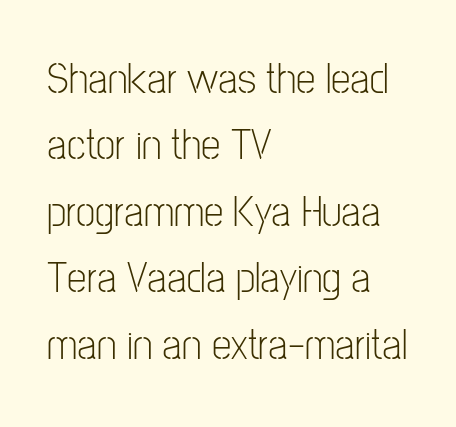
{"serif": "no", "italic": "no", "bold": "no", "weight": "light", "width": "condensed", "stroke_contrast": "low", "x_height": "medium", "monospaced": "no", "underline": "no", "align": "left", "line_spacing": "normal", "line_spacing_ratio": 1.51, "letter_spacing": "normal", "letter_spacing_em": 0.0, "glyph_px": 44}
